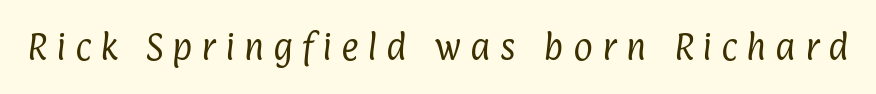
{"serif": "no", "bold": "no", "weight": "regular", "width": "condensed", "stroke_contrast": "low", "x_height": "medium", "monospaced": "no", "underline": "no", "letter_spacing": "wide", "letter_spacing_em": 0.3, "glyph_px": 30}
